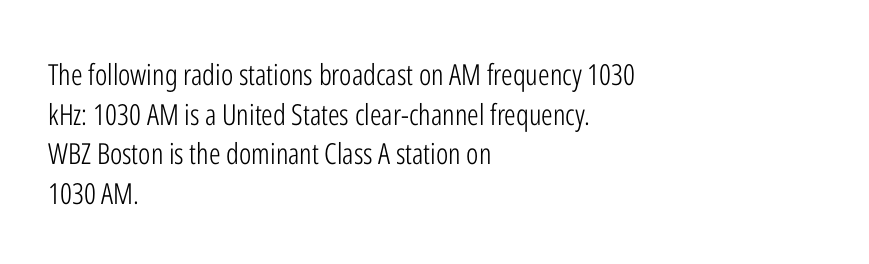
{"serif": "no", "italic": "no", "bold": "no", "weight": "light", "width": "condensed", "stroke_contrast": "low", "x_height": "medium", "monospaced": "no", "underline": "no", "align": "left", "line_spacing": "normal", "line_spacing_ratio": 1.37, "letter_spacing": "normal", "letter_spacing_em": 0.0, "glyph_px": 29}
